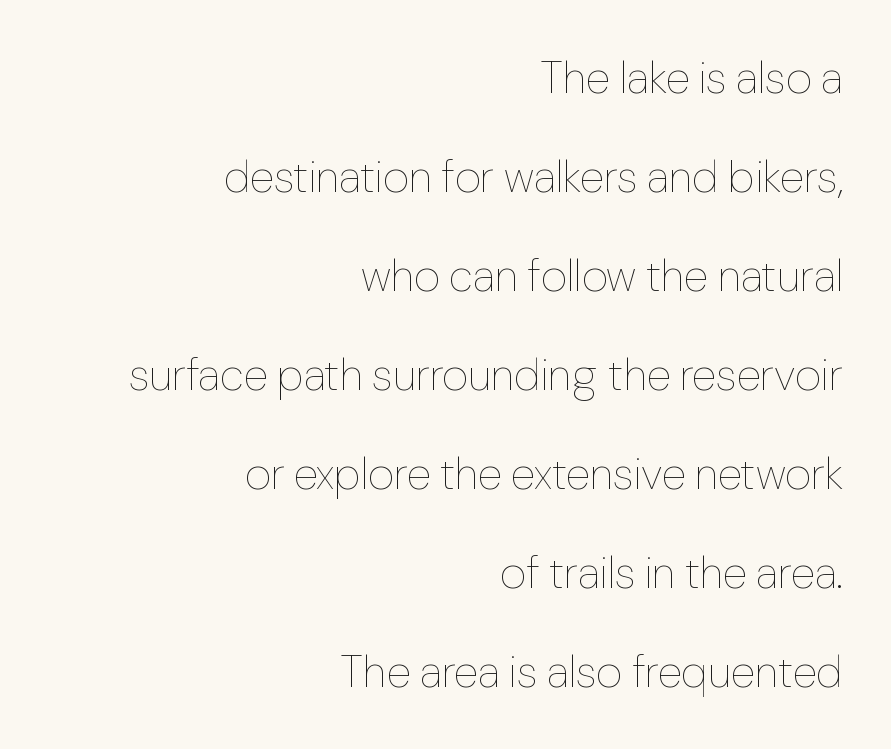
The image shows 45 px thin type, upright; set right-aligned, loose line spacing (2.2x), normal letter spacing, not underlined; low stroke contrast and a medium x-height.
